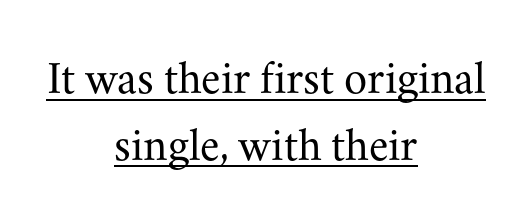
{"serif": "yes", "italic": "no", "bold": "no", "weight": "regular", "width": "normal", "stroke_contrast": "medium", "x_height": "small", "monospaced": "no", "underline": "yes", "align": "center", "line_spacing": "normal", "line_spacing_ratio": 1.42, "letter_spacing": "normal", "letter_spacing_em": 0.0, "glyph_px": 47}
